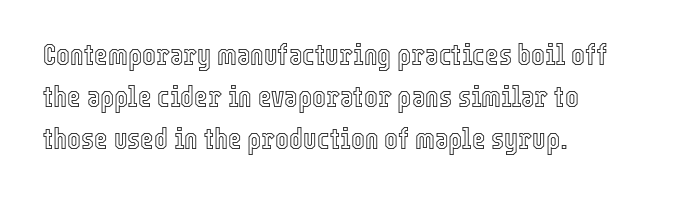
{"italic": "no", "width": "condensed", "x_height": "medium", "monospaced": "no", "underline": "no", "align": "left", "line_spacing": "normal", "line_spacing_ratio": 1.45, "letter_spacing": "normal", "letter_spacing_em": 0.0, "glyph_px": 29}
